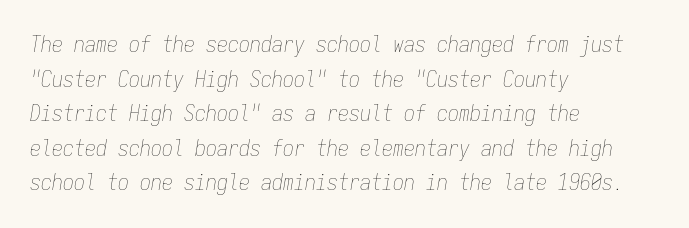
A bare baseline throughout the passage. Caption: standard tracking, unaltered. The specimen reads as italic at a glance. The leading is moderate, giving the passage an even texture. The passage shown is not bold in any degree.
